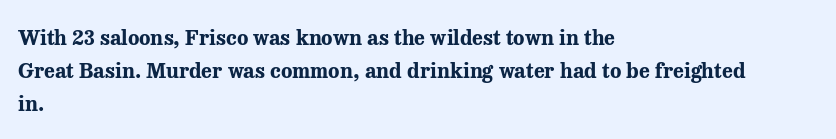
The font is running at its bold setting. Letters rest on an invisible, unmarked baseline. Students, note that the glyphs here touch the page at normal intervals. The rendering anchors every line to the left-hand side.
